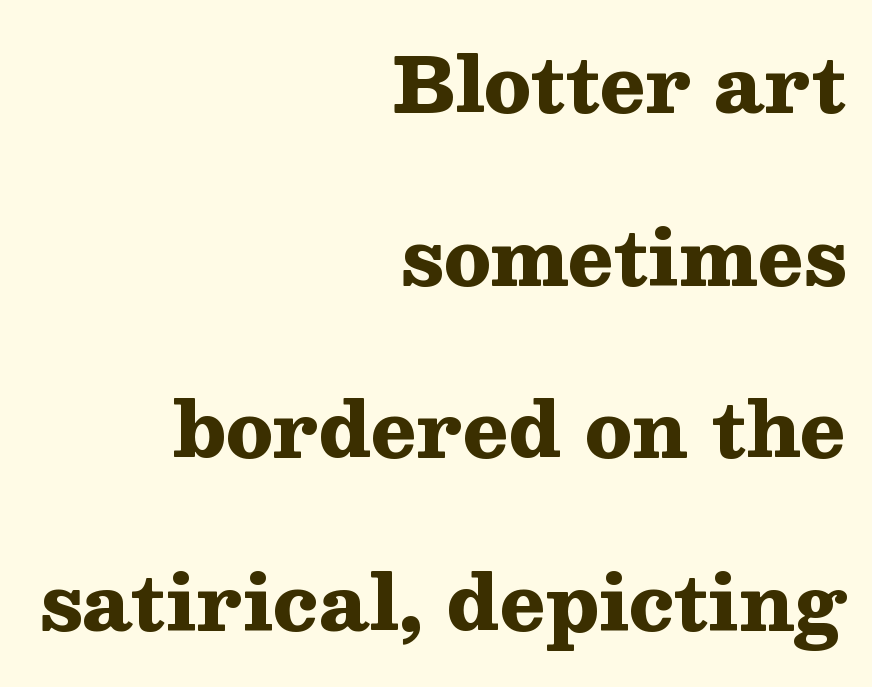
Q: Is the text bold? A: Yes.
Q: Is the text italic (slanted)? A: No, it is upright.
Q: Is the typeface a serif or a sans-serif typeface? A: Serif.
Q: Is the text underlined? A: No.
Q: How is the paragraph aligned? A: Right-aligned.
Q: Is the spacing between letters normal or unusually wide? A: Normal.
Q: Is the spacing between lines tight, normal or loose? A: Loose.
Q: Width (condensed, normal, or wide)? A: Wide.
Q: Stroke contrast? A: Medium.
Q: x-height? A: Medium.
Q: Monospaced? A: No.
